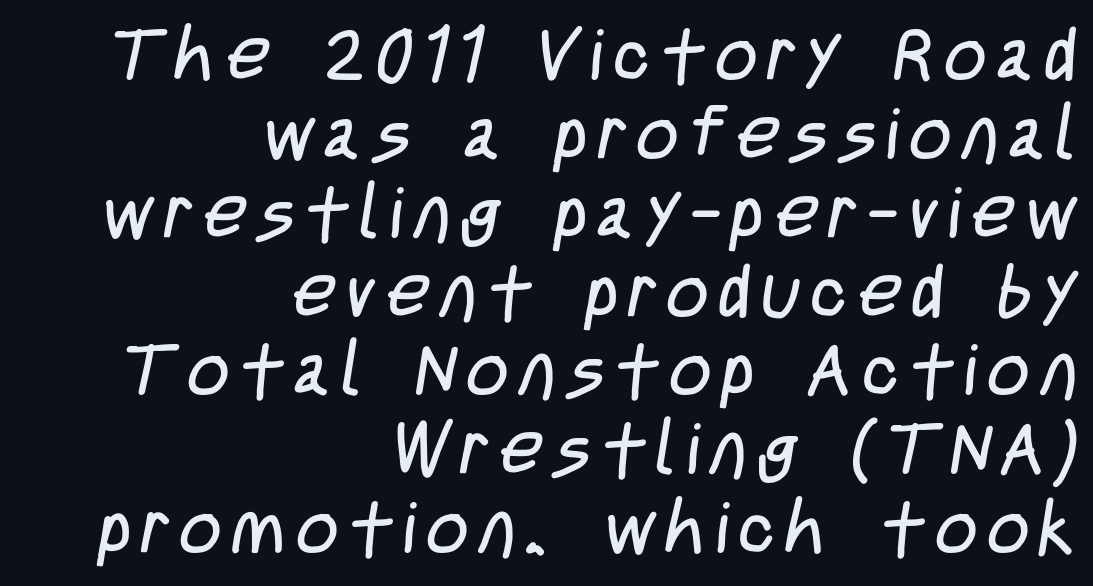
The image shows 73 px regular-weight, condensed sans-serif type; set right-aligned, tight line spacing (1.08x), not underlined; low stroke contrast and a large x-height.
